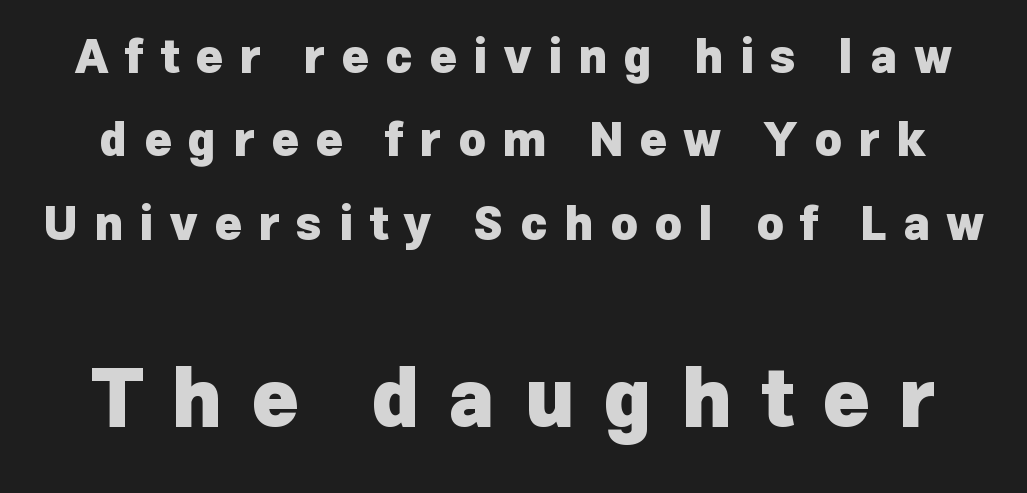
The image shows 80 px heavy sans-serif type, upright; set line spacing 1.81x, unusually wide letter spacing (+0.36 em), not underlined; the second (bottom) block is 1.74x larger; low stroke contrast and a medium x-height.
